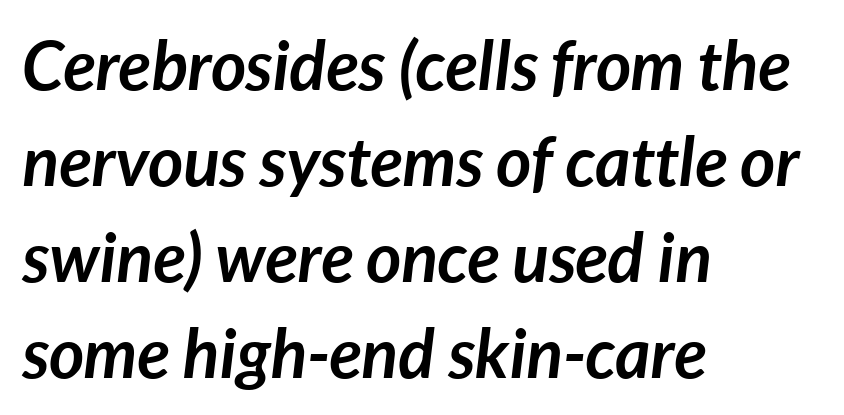
{"italic": "yes", "lean": "right", "slant_degrees": 7, "bold": "yes", "weight": "semibold", "width": "normal", "stroke_contrast": "low", "x_height": "medium", "monospaced": "no", "underline": "no", "align": "left", "line_spacing": "normal", "line_spacing_ratio": 1.41, "letter_spacing": "normal", "letter_spacing_em": 0.0, "glyph_px": 68}
